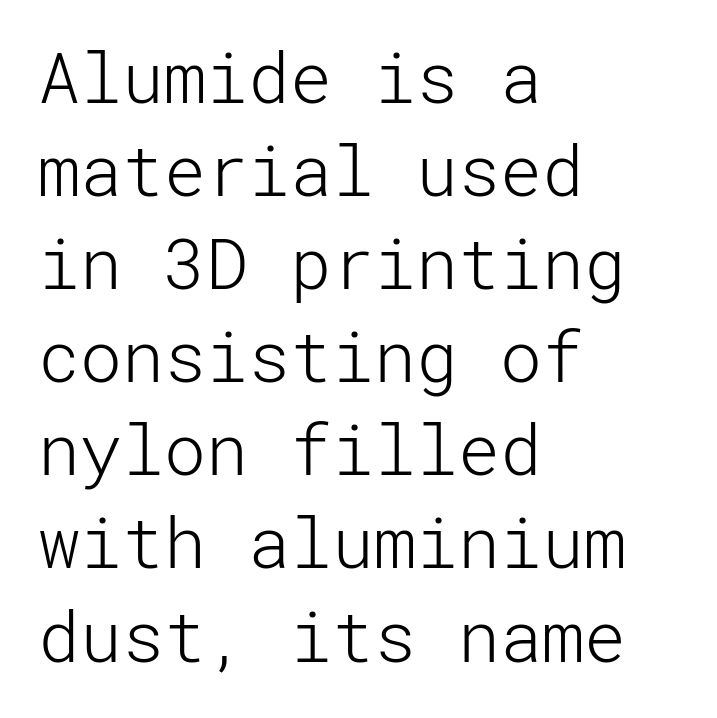
These lines are composed in type without serifs. The rendering keeps characters at their native spacing. The letters stand straight up with perfectly vertical stems. On a weight scale, this lands at 450 or below.
